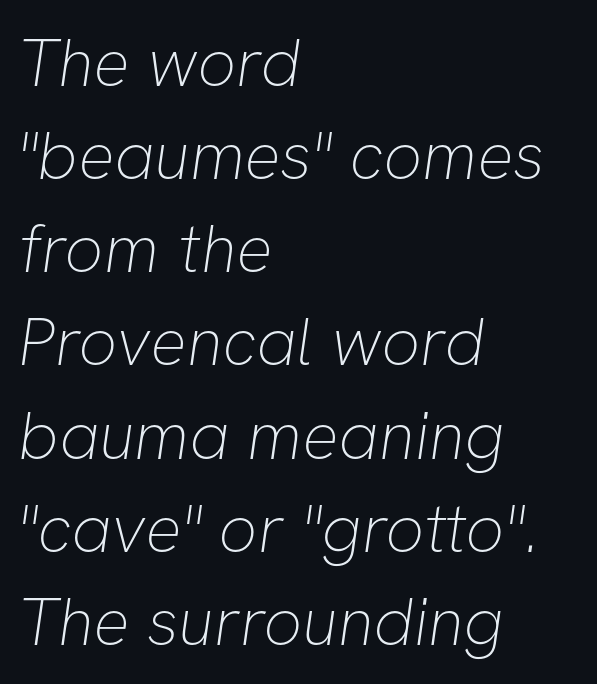
Tracking here is standard; glyphs follow each other at the usual distance. This is sans-serif lettering, the kind often seen on screens and signage. The strokes carry an ordinary text weight at most. Regarding leading, the lines here are spaced in the standard way. Horizontally, the lines are justified to the leading edge only.
